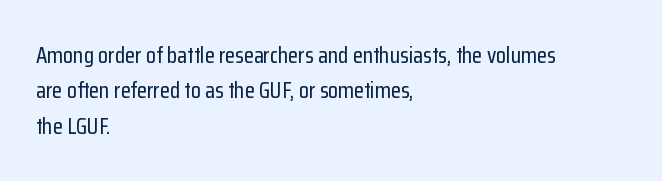
{"italic": "no", "underline": "no", "align": "left", "line_spacing": "normal", "line_spacing_ratio": 1.54, "letter_spacing": "normal", "letter_spacing_em": 0.0, "glyph_px": 23}
